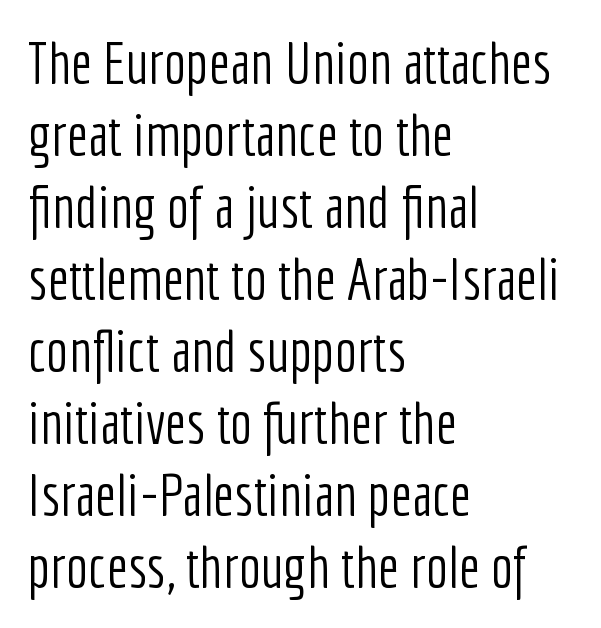
The image shows 59 px light, condensed sans-serif type, upright; set left-aligned, line spacing 1.22x, normal letter spacing, not underlined; low stroke contrast and a medium x-height.
